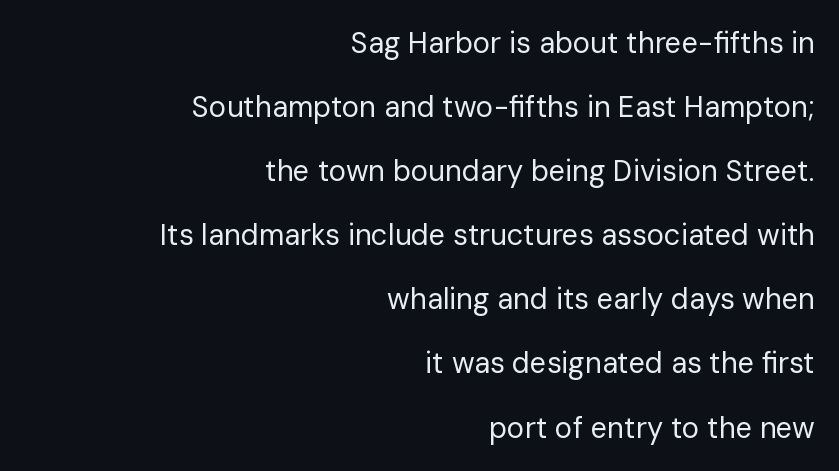
The image shows 29 px regular-weight sans-serif type, upright; set right-aligned, loose line spacing (2.21x), normal letter spacing, not underlined; low stroke contrast and a medium x-height.
